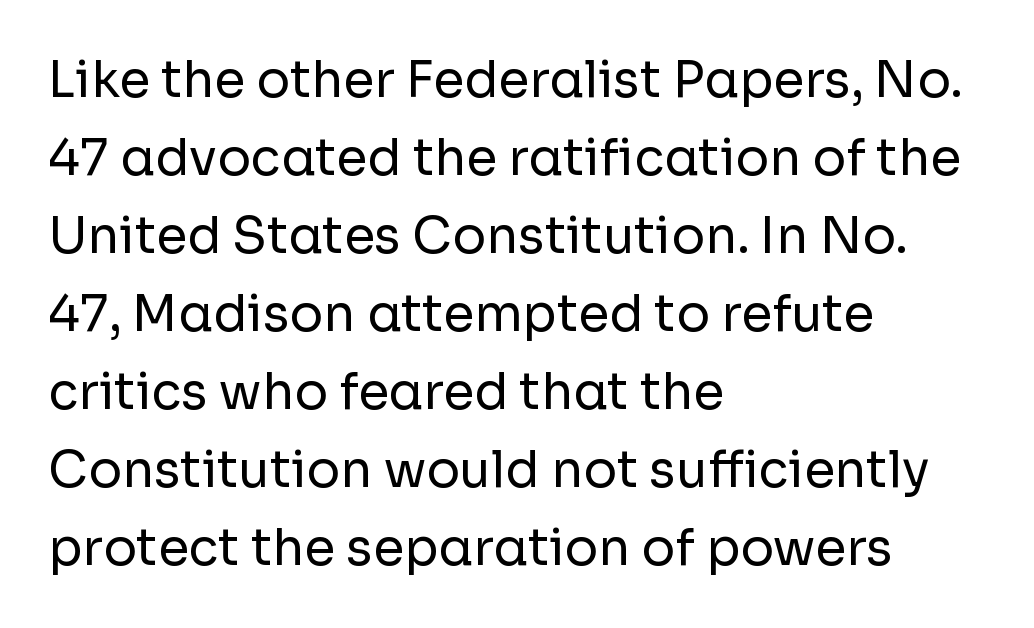
If you measured baseline to baseline, you'd find a middling distance. Is the letter spacing exaggerated? No — it looks like the ordinary default. These lines stack with their left ends in a neat column. Grotesque or geometric, the face here clearly has no serifs. Stems here are at most as thick as an everyday book face. The letters stand upright; this is a roman face.
